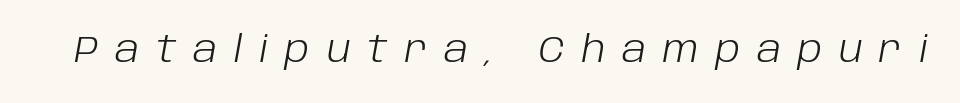
{"italic": "yes", "lean": "right", "slant_degrees": 10, "bold": "no", "weight": "light", "width": "normal", "stroke_contrast": "low", "x_height": "large", "monospaced": "no", "underline": "no", "letter_spacing": "wide", "letter_spacing_em": 0.46, "glyph_px": 37}
